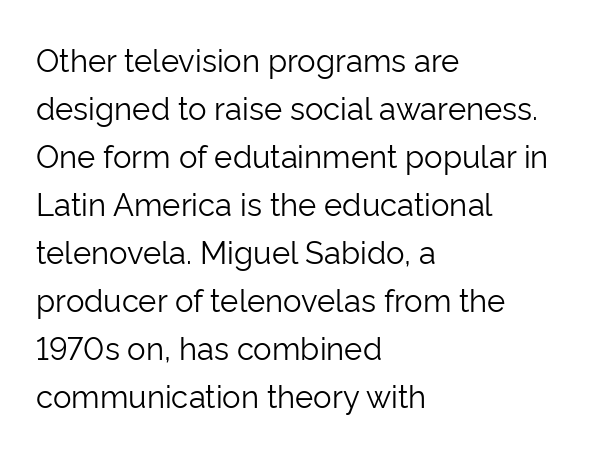
Q: Is the text bold? A: No.
Q: Is the text italic (slanted)? A: No, it is upright.
Q: Is the typeface a serif or a sans-serif typeface? A: Sans-serif.
Q: Is the text underlined? A: No.
Q: How is the paragraph aligned? A: Left-aligned.
Q: Is the spacing between letters normal or unusually wide? A: Normal.
Q: Is the spacing between lines tight, normal or loose? A: Normal.
Q: Width (condensed, normal, or wide)? A: Normal.
Q: Stroke contrast? A: Low.
Q: x-height? A: Medium.
Q: Monospaced? A: No.
